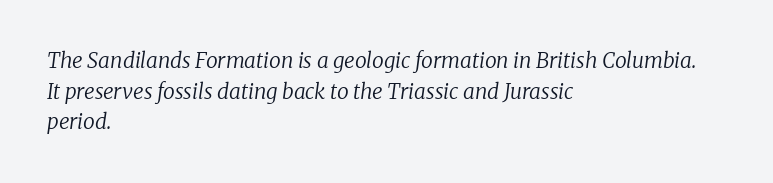
{"italic": "yes", "lean": "right", "slant_degrees": 8, "bold": "no", "underline": "no", "align": "left", "line_spacing": "normal", "line_spacing_ratio": 1.46, "letter_spacing": "normal", "letter_spacing_em": 0.0, "glyph_px": 21}
